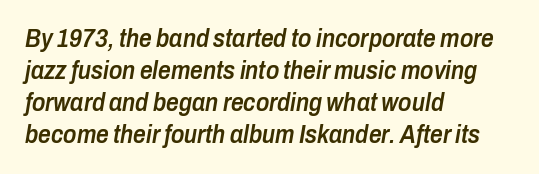
The image shows 25 px text type, italic (leaning right); set left-aligned, normal line spacing (1.28x), normal letter spacing, not underlined.
